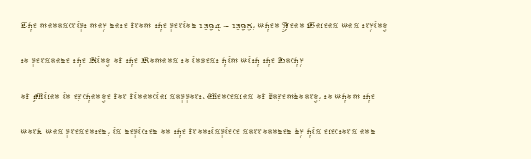
Tracking value appears to be zero — textbook default spacing. Posture: straight, roman, zero tilt. Leftover space on each line is placed entirely after the last word. This is not heavy type; no bold has been used.
